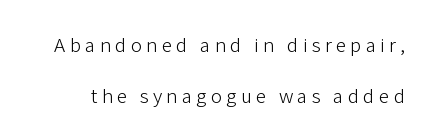
{"italic": "no", "bold": "no", "underline": "no", "line_spacing": "loose", "line_spacing_ratio": 2.42, "letter_spacing": "wide", "letter_spacing_em": 0.2, "glyph_px": 21}
